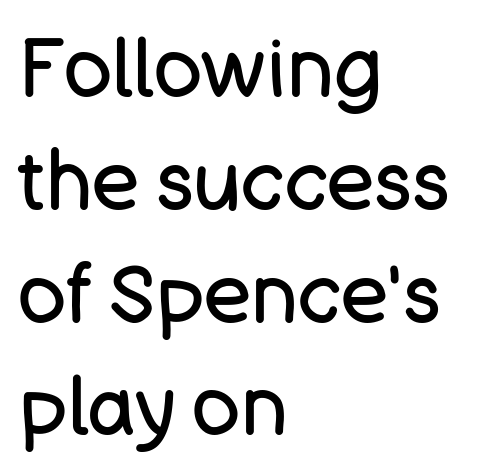
{"serif": "no", "italic": "no", "bold": "no", "weight": "regular", "width": "normal", "stroke_contrast": "low", "x_height": "large", "monospaced": "no", "underline": "no", "align": "left", "line_spacing": "normal", "line_spacing_ratio": 1.41, "letter_spacing": "normal", "letter_spacing_em": 0.0, "glyph_px": 80}
